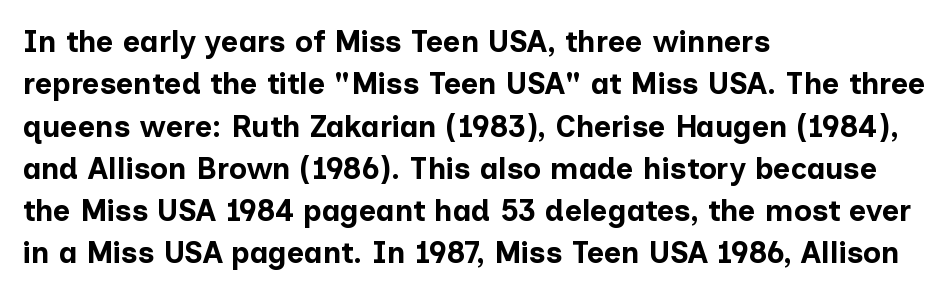
The image shows 30 px bold sans-serif type, upright; set left-aligned, normal line spacing (1.41x), normal letter spacing, not underlined; low stroke contrast and a medium x-height.
